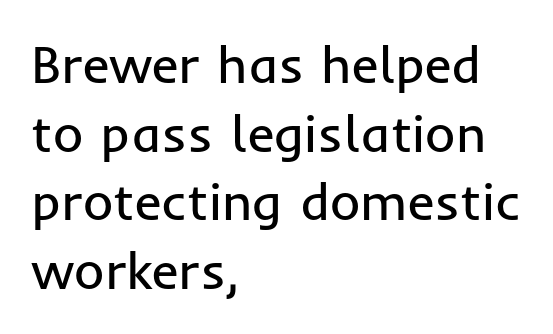
Q: Is the text bold? A: No.
Q: Is the text italic (slanted)? A: No, it is upright.
Q: Is the typeface a serif or a sans-serif typeface? A: Sans-serif.
Q: Is the text underlined? A: No.
Q: How is the paragraph aligned? A: Left-aligned.
Q: Is the spacing between letters normal or unusually wide? A: Normal.
Q: Is the spacing between lines tight, normal or loose? A: Normal.
Q: Width (condensed, normal, or wide)? A: Normal.
Q: Stroke contrast? A: Low.
Q: x-height? A: Medium.
Q: Monospaced? A: No.
